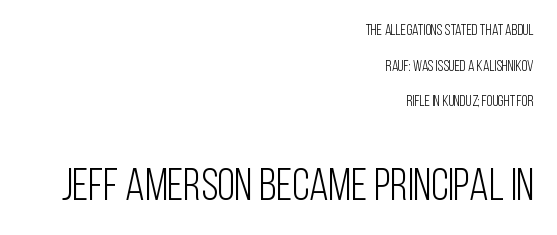
{"serif": "no", "italic": "no", "bold": "no", "weight": "light", "width": "condensed", "stroke_contrast": "low", "x_height": "large", "monospaced": "no", "underline": "no", "align": "right", "line_spacing": "loose", "line_spacing_ratio": 2.37, "letter_spacing": "normal", "letter_spacing_em": 0.0, "larger_block": "second", "size_ratio": 3.0, "glyph_px": 45}
